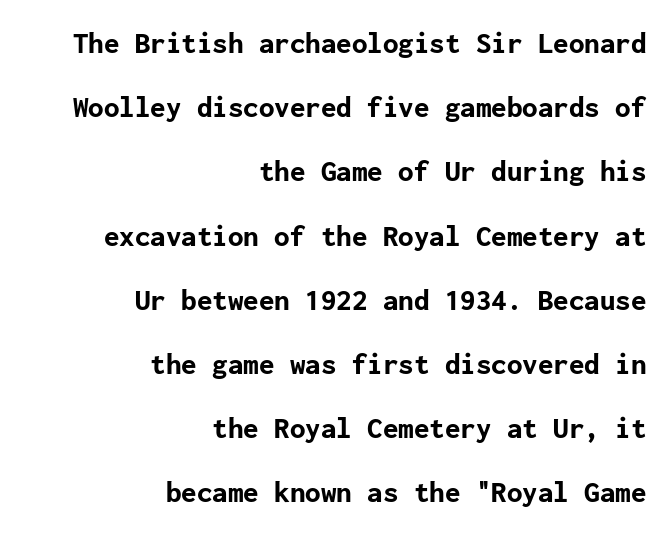
Q: Is the text bold? A: Yes.
Q: Is the text italic (slanted)? A: No, it is upright.
Q: Is the typeface a serif or a sans-serif typeface? A: Sans-serif.
Q: Is the text underlined? A: No.
Q: How is the paragraph aligned? A: Right-aligned.
Q: Is the spacing between letters normal or unusually wide? A: Normal.
Q: Is the spacing between lines tight, normal or loose? A: Loose.
Q: Width (condensed, normal, or wide)? A: Normal.
Q: Stroke contrast? A: Low.
Q: x-height? A: Medium.
